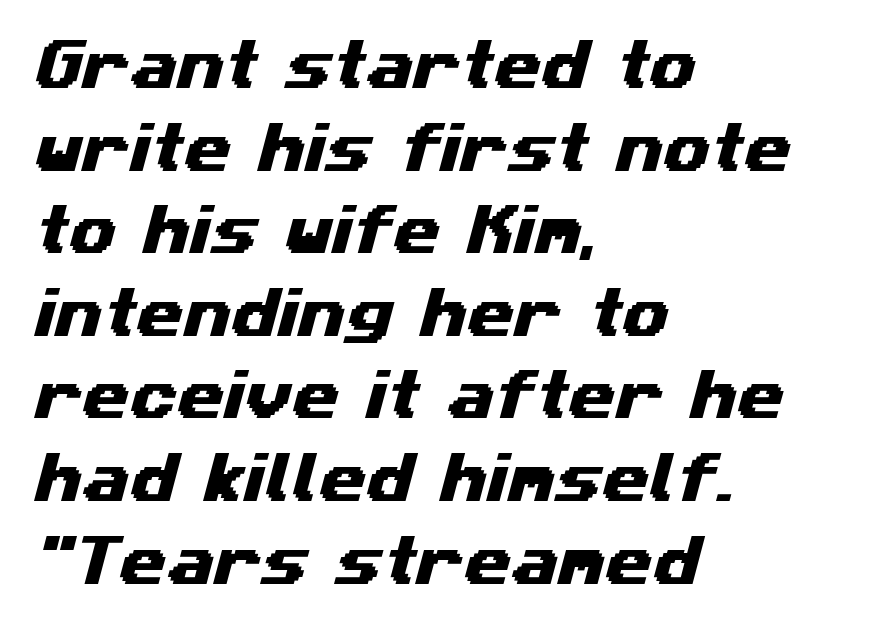
Q: Is the typeface a serif or a sans-serif typeface? A: Sans-serif.
Q: Is the text underlined? A: No.
Q: How is the paragraph aligned? A: Left-aligned.
Q: Is the spacing between letters normal or unusually wide? A: Normal.
Q: Is the spacing between lines tight, normal or loose? A: Normal.
Q: Width (condensed, normal, or wide)? A: Wide.
Q: Stroke contrast? A: Medium.
Q: x-height? A: Medium.
Q: Monospaced? A: No.
